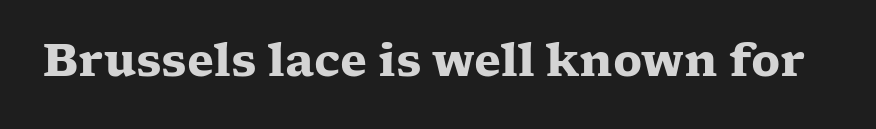
The foot of each line stays bare and open. This is heavy type, rendered in bold. Italic? Not at all — the glyphs are vertical. In terms of letterspacing, this is plain default setting. Letterform terminals end in serifs throughout the passage.
